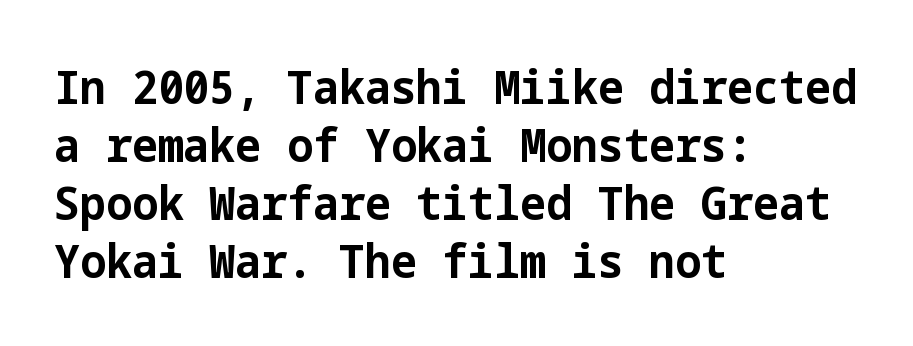
Q: Is the text bold? A: Yes.
Q: Is the text italic (slanted)? A: No, it is upright.
Q: Is the typeface a serif or a sans-serif typeface? A: Sans-serif.
Q: Is the text underlined? A: No.
Q: How is the paragraph aligned? A: Left-aligned.
Q: Is the spacing between letters normal or unusually wide? A: Normal.
Q: Is the spacing between lines tight, normal or loose? A: Normal.
Q: Width (condensed, normal, or wide)? A: Normal.
Q: Stroke contrast? A: Low.
Q: x-height? A: Medium.
